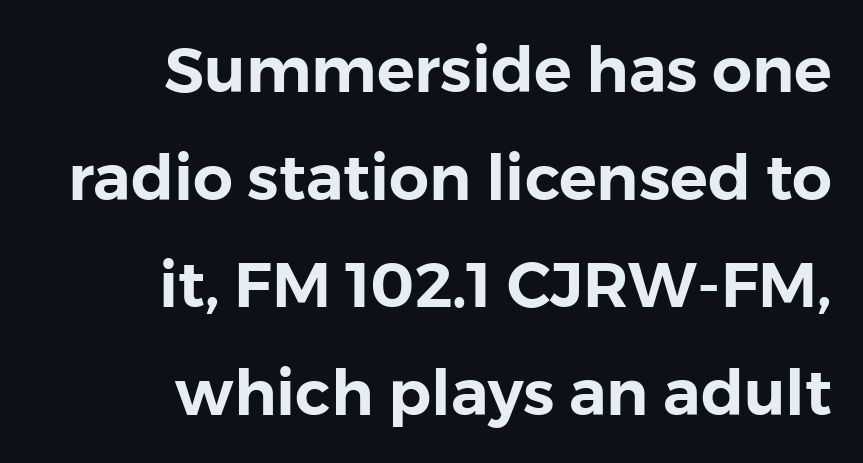
The passage shown has conventional tracking throughout. Characters remain perfectly vertical along every line. Is the block centered? No — it sits flush against the right margin. The string is rendered with underlining switched off. This sample uses a sans-serif face. These lines are rendered in a variable-pitch font.
